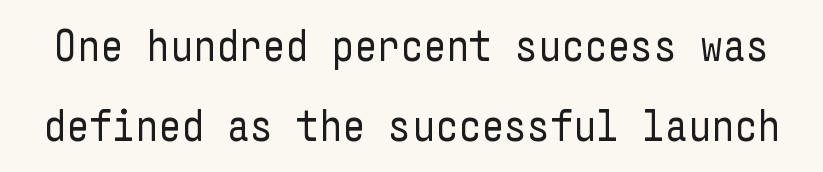
Q: Is the text bold? A: No.
Q: Is the text italic (slanted)? A: No, it is upright.
Q: Is the typeface a serif or a sans-serif typeface? A: Sans-serif.
Q: Is the text underlined? A: No.
Q: Is the spacing between letters normal or unusually wide? A: Normal.
Q: Width (condensed, normal, or wide)? A: Condensed.
Q: Stroke contrast? A: Low.
Q: x-height? A: Medium.
